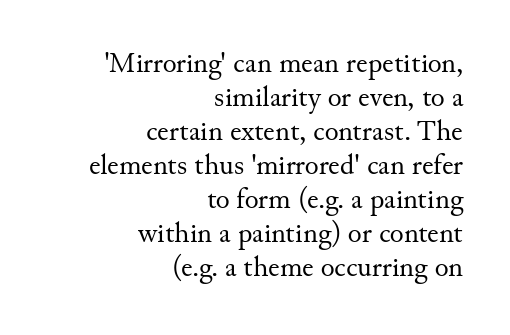
The image shows 29 px regular-weight serif type, upright; set right-aligned, line spacing 1.17x, normal letter spacing, not underlined; medium stroke contrast and a small x-height.
